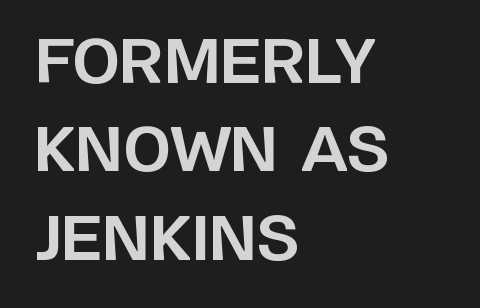
Caption: bold face, heavy strokes. Font category for this specimen: sans-serif. Ascenders rise straight up at ninety degrees. Quick note: underline off.
